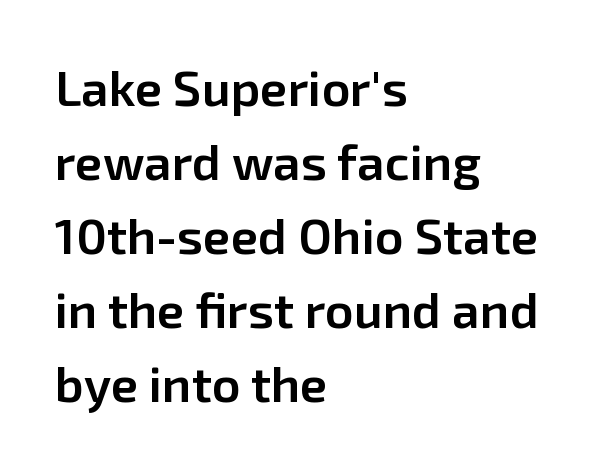
Q: Is the text bold? A: Semi-bold.
Q: Is the text italic (slanted)? A: No, it is upright.
Q: Is the typeface a serif or a sans-serif typeface? A: Sans-serif.
Q: Is the text underlined? A: No.
Q: How is the paragraph aligned? A: Left-aligned.
Q: Is the spacing between letters normal or unusually wide? A: Normal.
Q: Is the spacing between lines tight, normal or loose? A: Normal.
Q: Width (condensed, normal, or wide)? A: Normal.
Q: Stroke contrast? A: Low.
Q: x-height? A: Medium.
Q: Monospaced? A: No.
